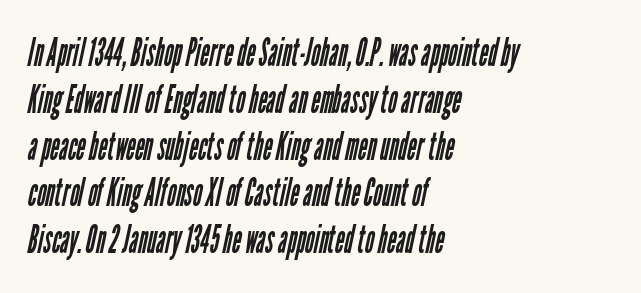
Type without underlining. Stroke terminals: plain, sans-serif. In CSS terms this would be text-align: left. The rendering uses natural spacing where letterforms have individual widths.
